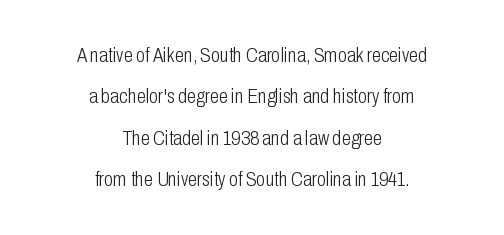
Each row of text sits above clean, open space. Centered paragraph, ragged on both sides. The face used here is rendered with its standard letterfit. The typeface has the unassuming heft of standard copy or less.
